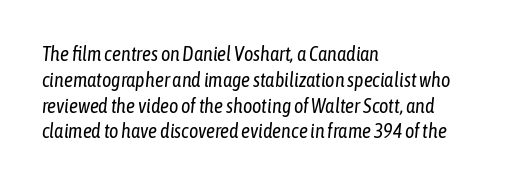
Q: Is the text bold? A: No.
Q: Is the text italic (slanted)? A: Yes, it leans right by about 6 degrees.
Q: Is the text underlined? A: No.
Q: How is the paragraph aligned? A: Left-aligned.
Q: Is the spacing between letters normal or unusually wide? A: Normal.
Q: Is the spacing between lines tight, normal or loose? A: Normal.
